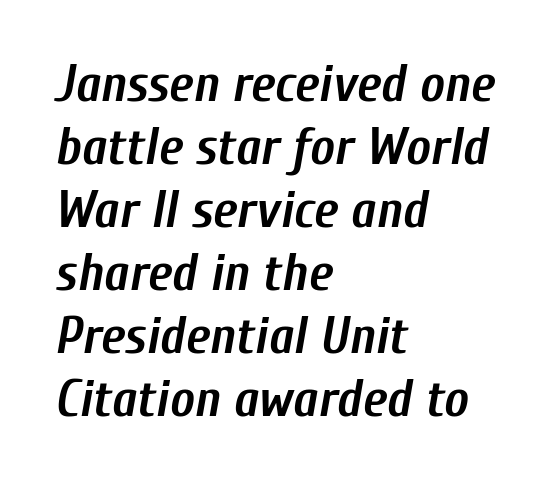
{"italic": "yes", "lean": "right", "slant_degrees": 10, "bold": "yes", "weight": "semibold", "width": "condensed", "stroke_contrast": "low", "x_height": "medium", "monospaced": "no", "underline": "no", "align": "left", "line_spacing_ratio": 1.21, "letter_spacing": "normal", "letter_spacing_em": 0.0, "glyph_px": 52}
